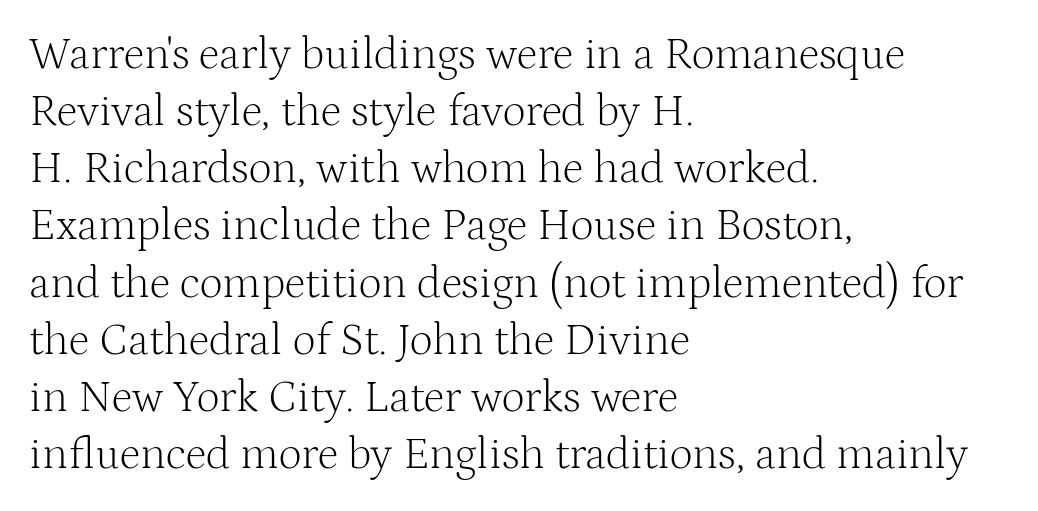
The image shows 45 px light serif type, upright; set left-aligned, normal line spacing (1.27x), normal letter spacing, not underlined; medium stroke contrast and a medium x-height.
